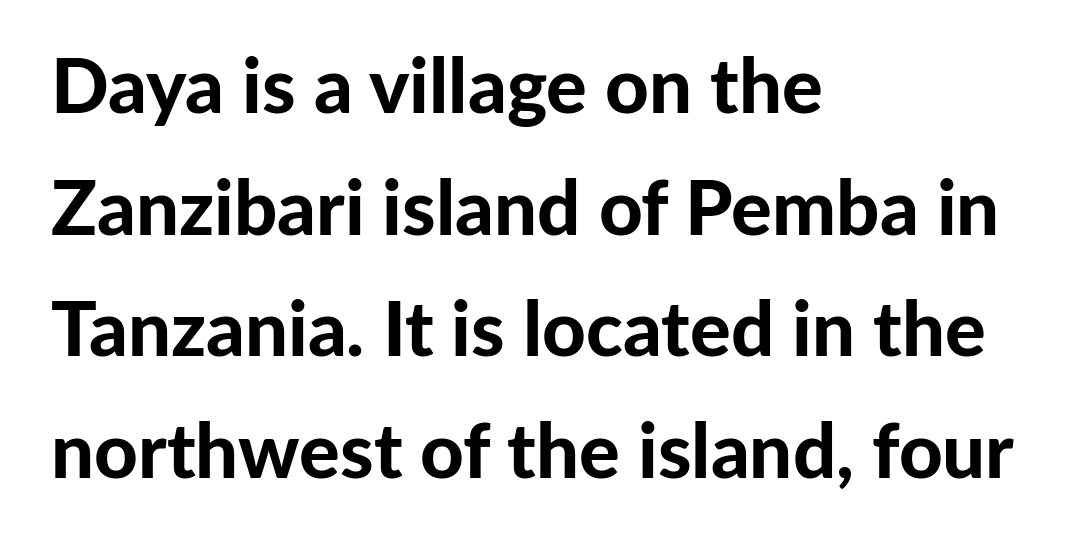
Is the letter spacing exaggerated? No — it looks like the ordinary default. Is this a sans? Yes — the strokes have no serifs. Check the space under the baseline: it is left empty. Style check: upright.
